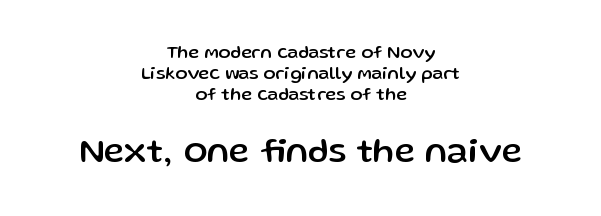
{"serif": "no", "italic": "no", "width": "normal", "stroke_contrast": "low", "x_height": "medium", "monospaced": "no", "underline": "no", "align": "center", "line_spacing_ratio": 1.18, "letter_spacing": "normal", "letter_spacing_em": 0.0, "larger_block": "second", "size_ratio": 1.94, "glyph_px": 35}
